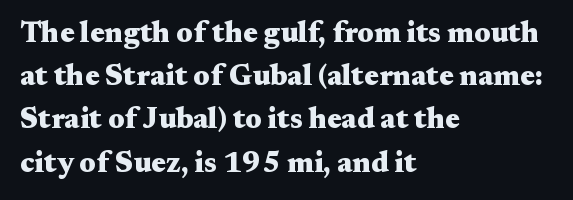
The typography opts for an upright posture over an oblique one. There is no visible air inserted between adjacent glyphs. This rendering features lettering with no underline. This sample keeps an unexceptional amount of space between lines. Typographically, this falls in the serif category.
